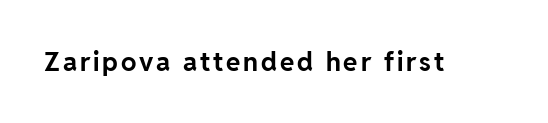
Heavy, bold letterforms. Tall strokes in this sample are plumb rather than angled. The strip under each line holds only bare page.
